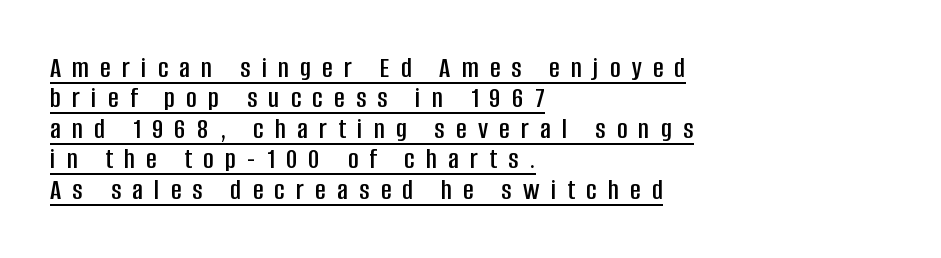
The image shows 29 px condensed sans-serif type, upright; set left-aligned, tight line spacing (1.05x), unusually wide letter spacing (+0.39 em), underlined; low stroke contrast and a large x-height.
